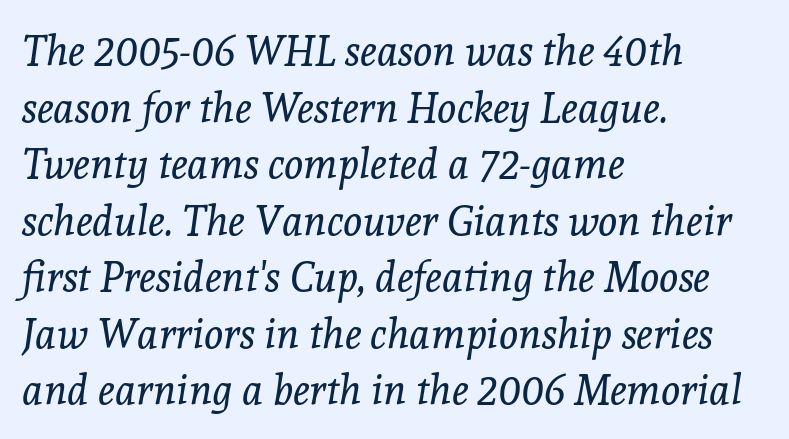
Q: Is the text bold? A: No.
Q: Is the text italic (slanted)? A: Yes, it leans right by about 8 degrees.
Q: Is the typeface a serif or a sans-serif typeface? A: Serif.
Q: Is the text underlined? A: No.
Q: How is the paragraph aligned? A: Left-aligned.
Q: Is the spacing between letters normal or unusually wide? A: Normal.
Q: Is the spacing between lines tight, normal or loose? A: Normal.
Q: Width (condensed, normal, or wide)? A: Normal.
Q: x-height? A: Medium.
Q: Monospaced? A: No.
